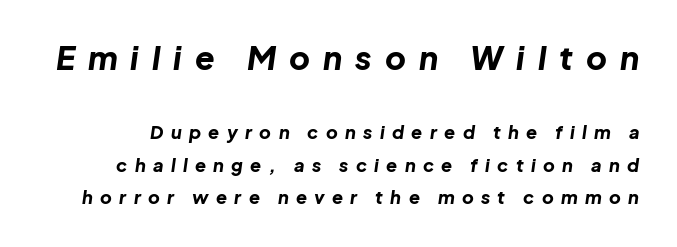
The image shows 32 px bold type, italic (leaning right); set line spacing 1.8x, unusually wide letter spacing (+0.41 em), not underlined; the first (top) block is 1.78x larger; low stroke contrast and a medium x-height.
